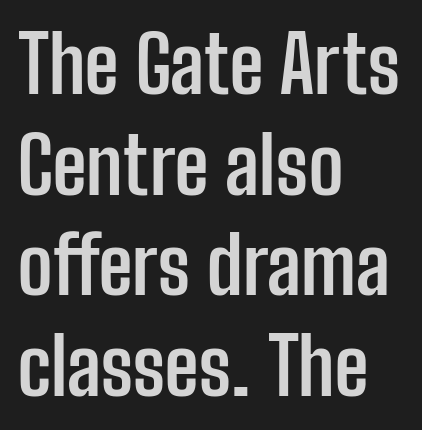
The image shows 78 px semibold, condensed sans-serif type, upright; set left-aligned, normal line spacing (1.29x), normal letter spacing, not underlined; low stroke contrast and a medium x-height.
